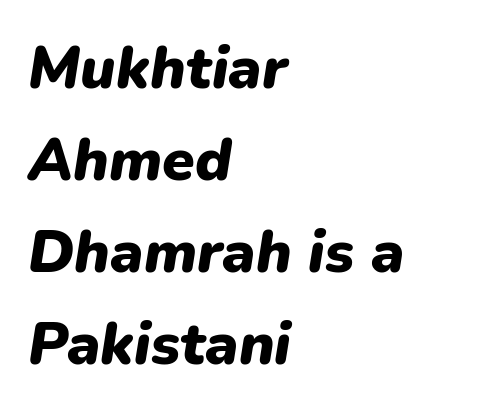
Q: Is the text bold? A: Yes.
Q: Is the text italic (slanted)? A: Yes, it leans right by about 9 degrees.
Q: Is the text underlined? A: No.
Q: How is the paragraph aligned? A: Left-aligned.
Q: Is the spacing between letters normal or unusually wide? A: Normal.
Q: Is the spacing between lines tight, normal or loose? A: Normal.
Q: Width (condensed, normal, or wide)? A: Normal.
Q: Stroke contrast? A: Low.
Q: x-height? A: Medium.
Q: Monospaced? A: No.
